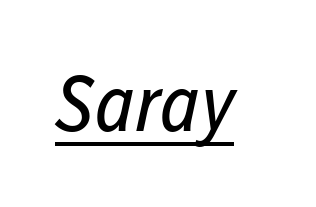
The image shows 80 px regular-weight, condensed type, italic (leaning right); set normal letter spacing, underlined; low stroke contrast and a medium x-height.
